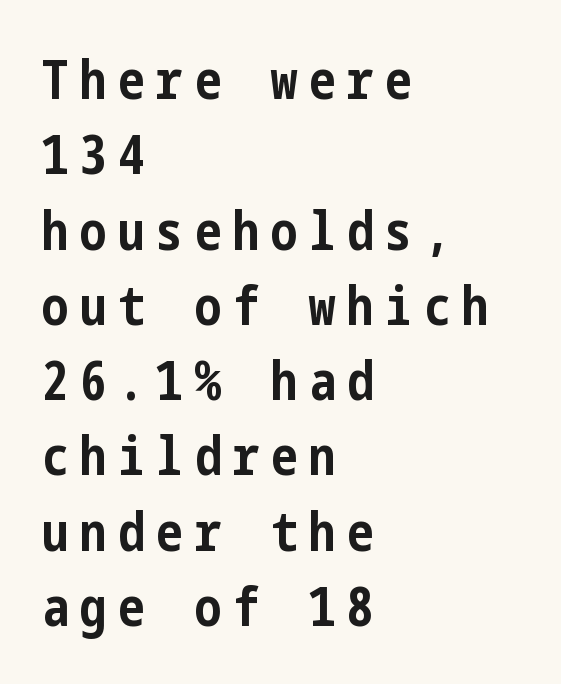
Q: Is the text bold? A: Yes.
Q: Is the text italic (slanted)? A: No, it is upright.
Q: Is the typeface a serif or a sans-serif typeface? A: Sans-serif.
Q: Is the text underlined? A: No.
Q: How is the paragraph aligned? A: Left-aligned.
Q: Is the spacing between letters normal or unusually wide? A: Unusually wide.
Q: Is the spacing between lines tight, normal or loose? A: Normal.
Q: Width (condensed, normal, or wide)? A: Condensed.
Q: Stroke contrast? A: Low.
Q: x-height? A: Medium.
